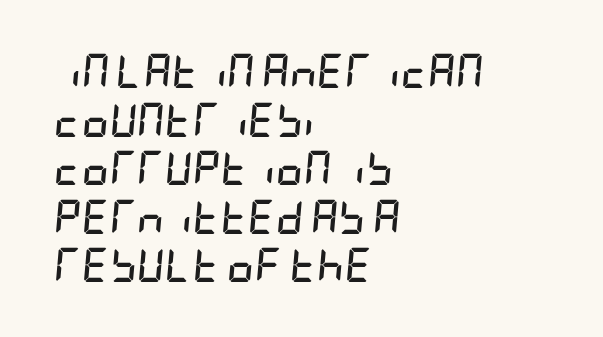
The space between consecutive lines is moderate. The setting favours the left margin, as ordinary paragraphs usually do. The gaps between neighbouring characters are ordinary and unremarkable. Heft: maximum for text — a bold.
